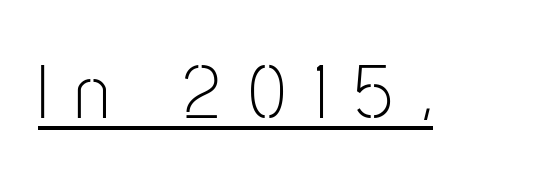
A quiet, ordinary-to-light weight characterises the typeface. Students, observe the line beneath the letters — that is underlining. Examine the stroke ends and you'll find no serifs. You can tell it's not italic because the verticals are truly vertical. What stands out about the letter spacing? Its width — letters are far apart.
